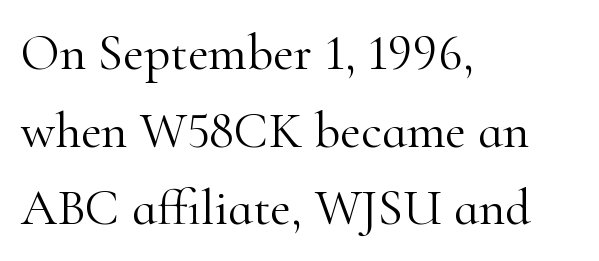
The image shows 51 px light serif type, upright; set left-aligned, normal line spacing (1.52x), normal letter spacing, not underlined; high stroke contrast and a small x-height.
